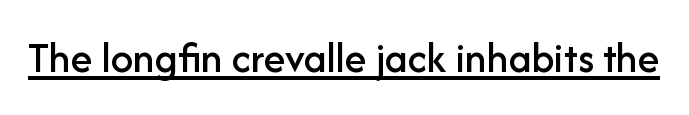
Q: Is the text italic (slanted)? A: No, it is upright.
Q: Is the typeface a serif or a sans-serif typeface? A: Sans-serif.
Q: Is the text underlined? A: Yes.
Q: Is the spacing between letters normal or unusually wide? A: Normal.
Q: Width (condensed, normal, or wide)? A: Normal.
Q: Stroke contrast? A: Low.
Q: x-height? A: Medium.
Q: Monospaced? A: No.
